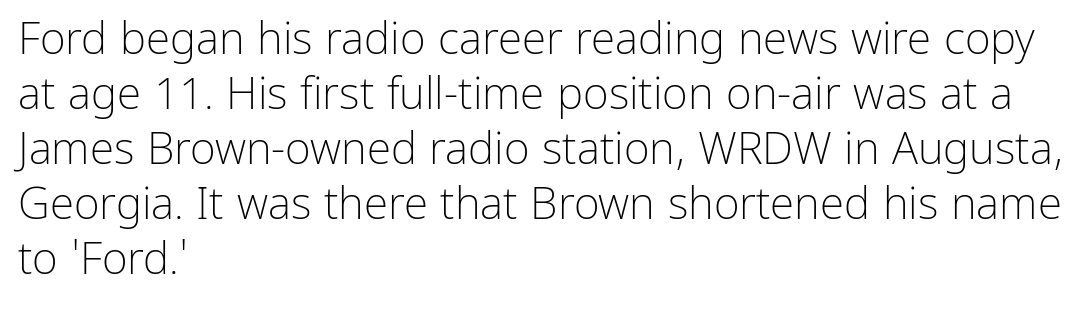
{"serif": "no", "italic": "no", "bold": "no", "weight": "light", "width": "normal", "stroke_contrast": "low", "x_height": "medium", "monospaced": "no", "underline": "no", "align": "left", "line_spacing": "normal", "line_spacing_ratio": 1.25, "letter_spacing": "normal", "letter_spacing_em": 0.0, "glyph_px": 44}
